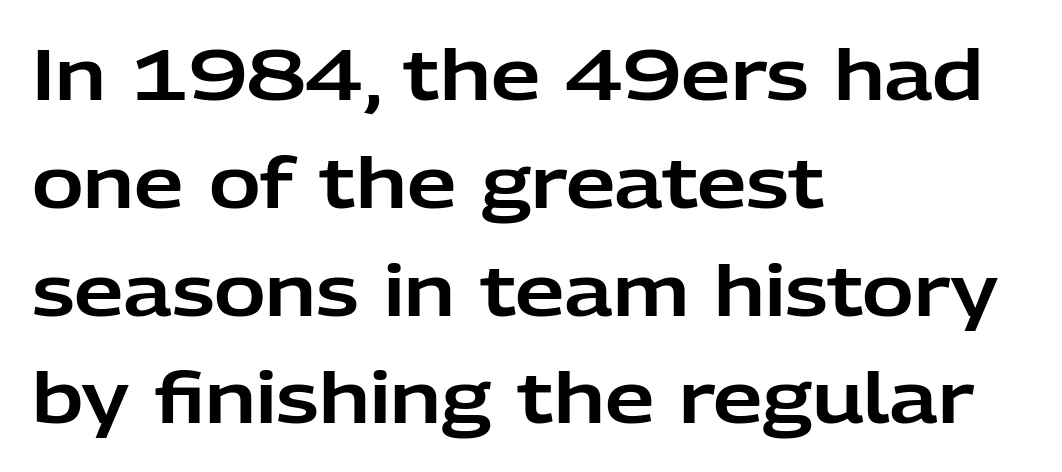
{"serif": "no", "italic": "no", "width": "normal", "stroke_contrast": "low", "x_height": "medium", "monospaced": "no", "underline": "no", "align": "left", "line_spacing": "normal", "line_spacing_ratio": 1.54, "letter_spacing": "normal", "letter_spacing_em": 0.0, "glyph_px": 70}
